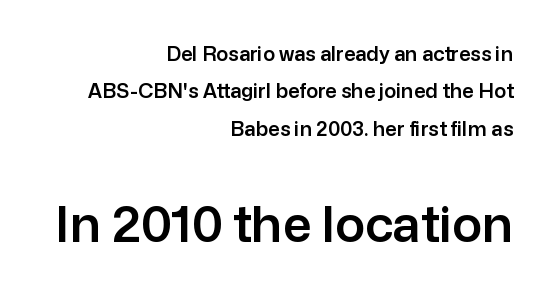
Q: Is the text italic (slanted)? A: No, it is upright.
Q: Is the typeface a serif or a sans-serif typeface? A: Sans-serif.
Q: Is the text underlined? A: No.
Q: How is the paragraph aligned? A: Right-aligned.
Q: Is the spacing between letters normal or unusually wide? A: Normal.
Q: Which block of text is set in a larger size, the first (top) or the second (bottom)? A: The second (bottom) one.
Q: Width (condensed, normal, or wide)? A: Normal.
Q: Stroke contrast? A: Low.
Q: x-height? A: Medium.
Q: Monospaced? A: No.
